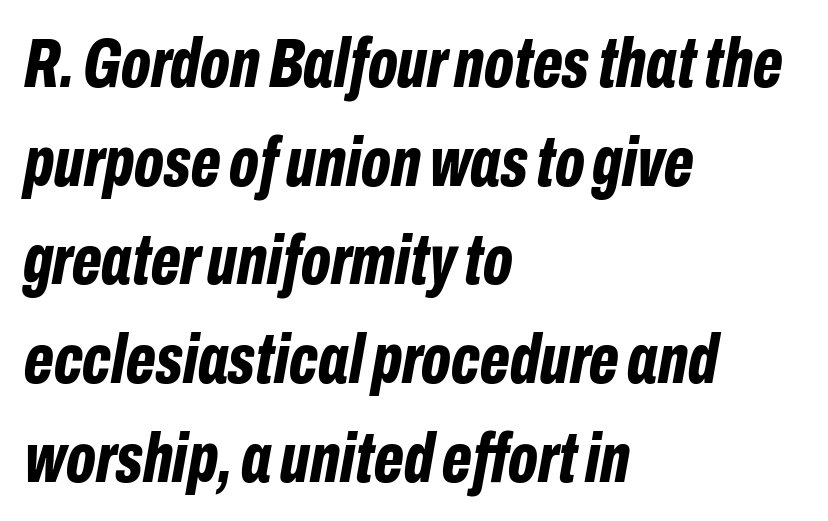
{"italic": "yes", "lean": "right", "slant_degrees": 10, "bold": "yes", "weight": "bold", "width": "condensed", "stroke_contrast": "low", "x_height": "medium", "monospaced": "no", "underline": "no", "align": "left", "line_spacing": "normal", "line_spacing_ratio": 1.39, "letter_spacing": "normal", "letter_spacing_em": 0.0, "glyph_px": 71}
